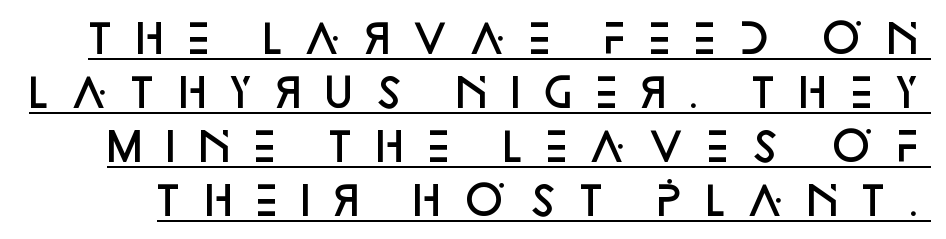
Does the type have serifs? No, each stem ends abruptly. Think of a printed novel: that variable character pitch is what you see here. Students, this is semibold: more ink than regular, less than bold. Decoration check: the copy is underlined. The gaps between neighbouring characters are conspicuously large. The letters stand upright; this is a roman face.
